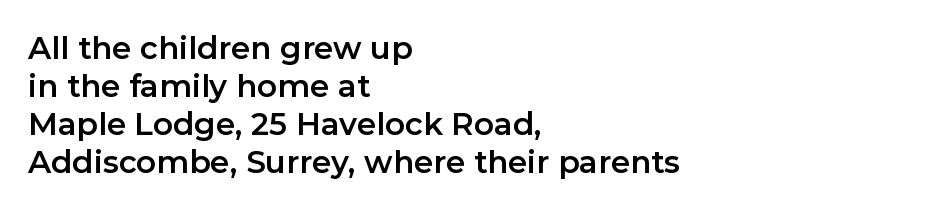
The image shows 31 px sans-serif type, upright; set left-aligned, line spacing 1.23x, normal letter spacing, not underlined; low stroke contrast and a medium x-height.
